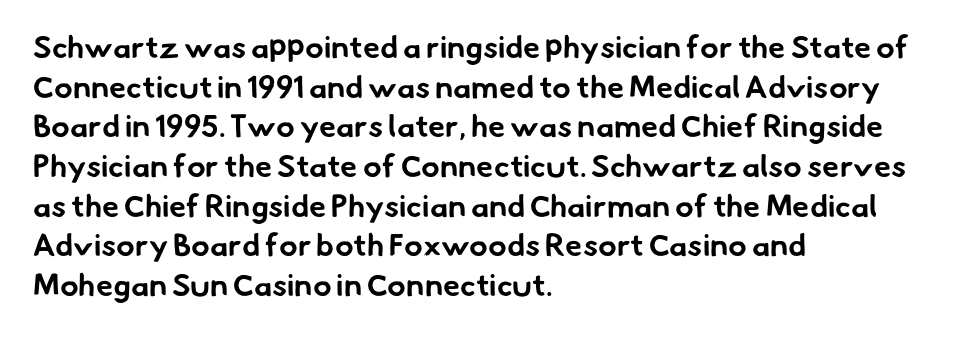
Q: Is the text bold? A: Yes.
Q: Is the typeface a serif or a sans-serif typeface? A: Sans-serif.
Q: Is the text underlined? A: No.
Q: How is the paragraph aligned? A: Left-aligned.
Q: Is the spacing between letters normal or unusually wide? A: Normal.
Q: Is the spacing between lines tight, normal or loose? A: Normal.
Q: Width (condensed, normal, or wide)? A: Normal.
Q: Stroke contrast? A: Low.
Q: x-height? A: Small.
Q: Monospaced? A: No.
